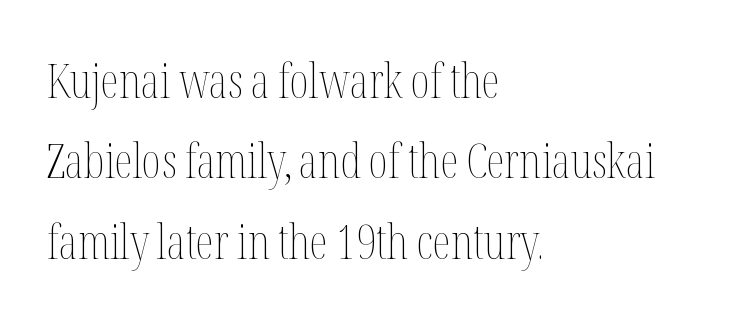
Q: Is the text bold? A: No.
Q: Is the text italic (slanted)? A: No, it is upright.
Q: Is the text underlined? A: No.
Q: How is the paragraph aligned? A: Left-aligned.
Q: Is the spacing between letters normal or unusually wide? A: Normal.
Q: Width (condensed, normal, or wide)? A: Condensed.
Q: Stroke contrast? A: Medium.
Q: x-height? A: Medium.
Q: Monospaced? A: No.
